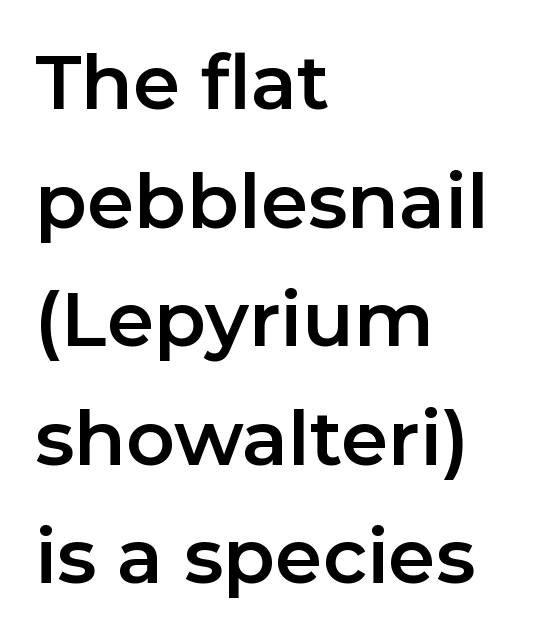
Do the characters align in a grid? No, the font is proportional. Characters follow at the spacing the type designer built in. Anything drawn beneath the words? Only blank space. Italic? Not at all — the glyphs are vertical. Teacher's note: observe the even left margin — that is flush-left alignment. In terms of leading, this rendering sits right in the middle.
